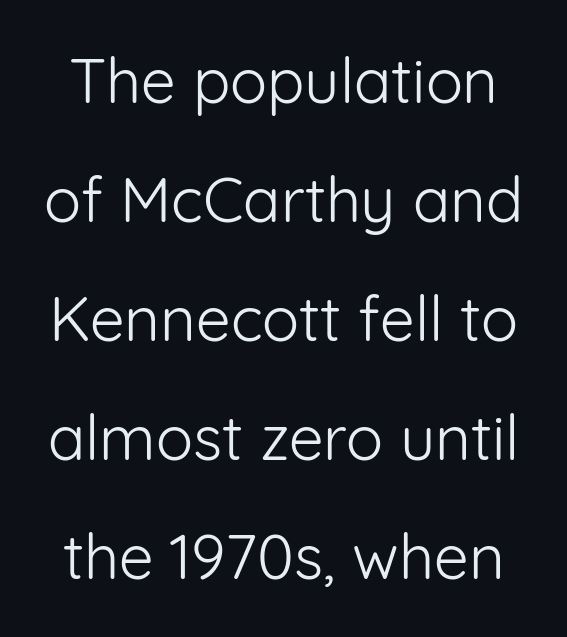
The image shows 62 px light sans-serif type, upright; set loose line spacing (1.92x), normal letter spacing, not underlined; low stroke contrast and a medium x-height.
